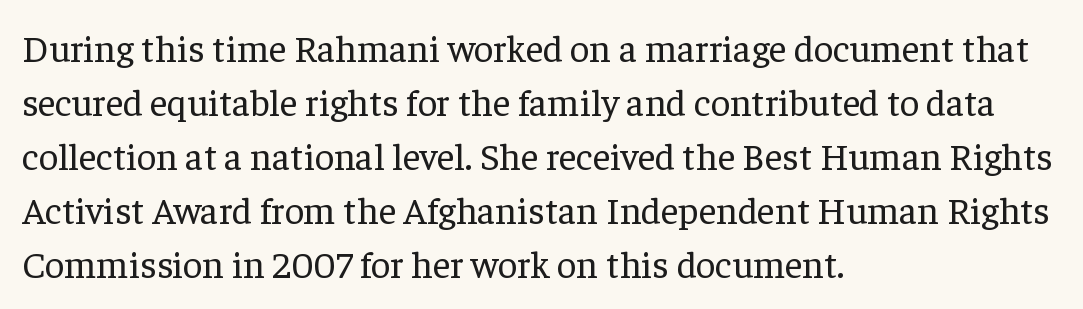
Q: Is the text bold? A: No.
Q: Is the text italic (slanted)? A: No, it is upright.
Q: Is the typeface a serif or a sans-serif typeface? A: Serif.
Q: Is the text underlined? A: No.
Q: How is the paragraph aligned? A: Left-aligned.
Q: Is the spacing between letters normal or unusually wide? A: Normal.
Q: Is the spacing between lines tight, normal or loose? A: Normal.
Q: Width (condensed, normal, or wide)? A: Normal.
Q: Stroke contrast? A: Low.
Q: x-height? A: Medium.
Q: Monospaced? A: No.
